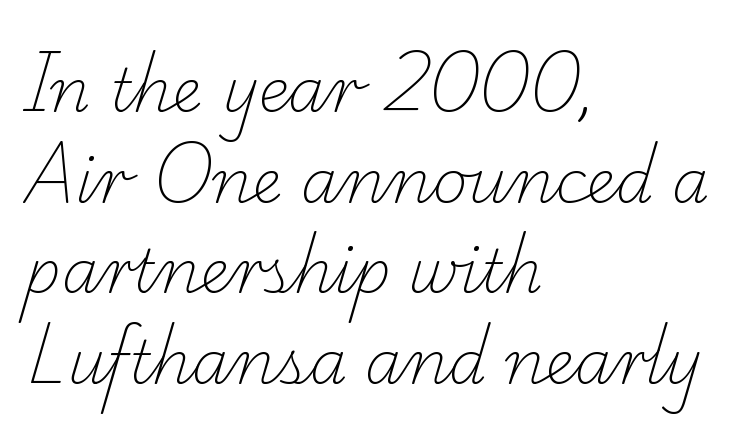
{"serif": "yes", "bold": "no", "weight": "light", "width": "normal", "stroke_contrast": "low", "x_height": "small", "monospaced": "no", "underline": "no", "align": "left", "line_spacing": "normal", "line_spacing_ratio": 1.51, "letter_spacing": "normal", "letter_spacing_em": 0.0, "glyph_px": 60}
